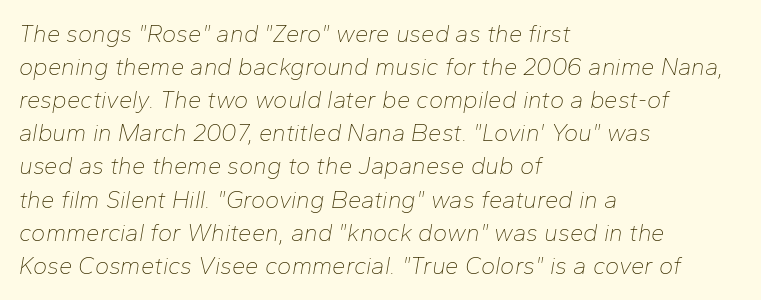
{"italic": "yes", "lean": "right", "slant_degrees": 10, "bold": "no", "underline": "no", "align": "left", "line_spacing": "normal", "line_spacing_ratio": 1.38, "letter_spacing": "normal", "letter_spacing_em": 0.0, "glyph_px": 24}
